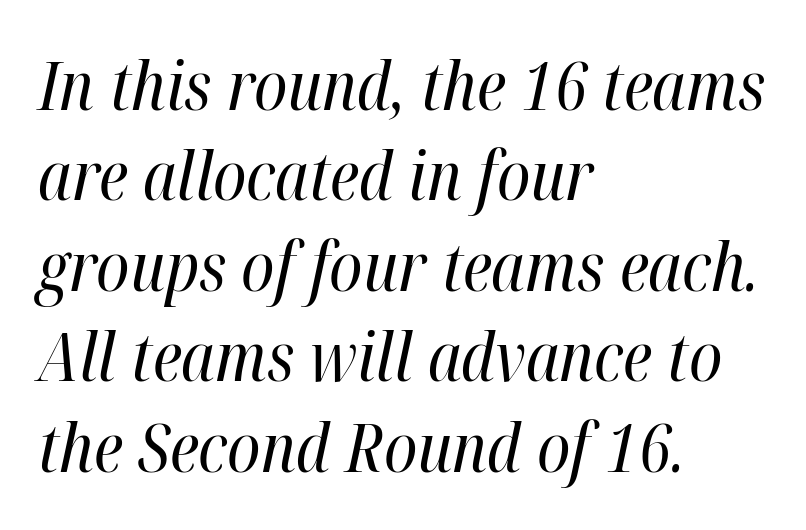
Weight: not bold — regular or lighter. These lines were composed using italics. There is no visible air inserted between adjacent glyphs. These lines stack with their left ends in a neat column. Whoever set this chose a conventional vertical rhythm.
